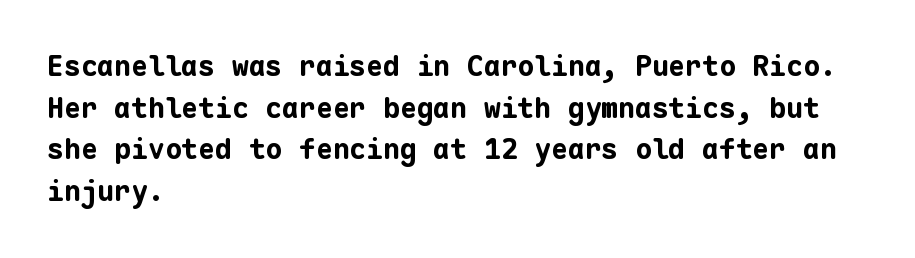
{"serif": "no", "italic": "no", "bold": "yes", "weight": "bold", "width": "normal", "stroke_contrast": "low", "x_height": "medium", "monospaced": "yes", "underline": "no", "align": "left", "line_spacing": "normal", "line_spacing_ratio": 1.49, "letter_spacing": "normal", "letter_spacing_em": 0.0, "glyph_px": 28}
